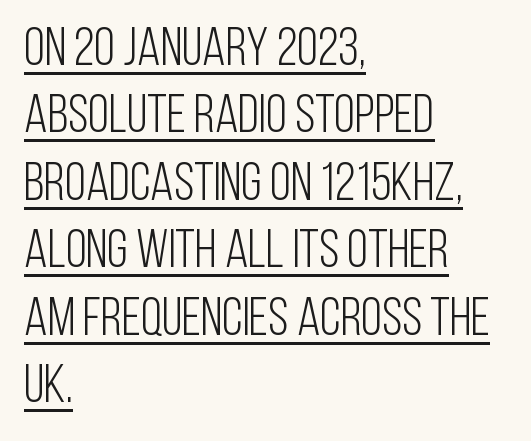
The image shows 54 px light, condensed sans-serif type, upright; set left-aligned, normal line spacing (1.25x), normal letter spacing, underlined; low stroke contrast and a large x-height.
